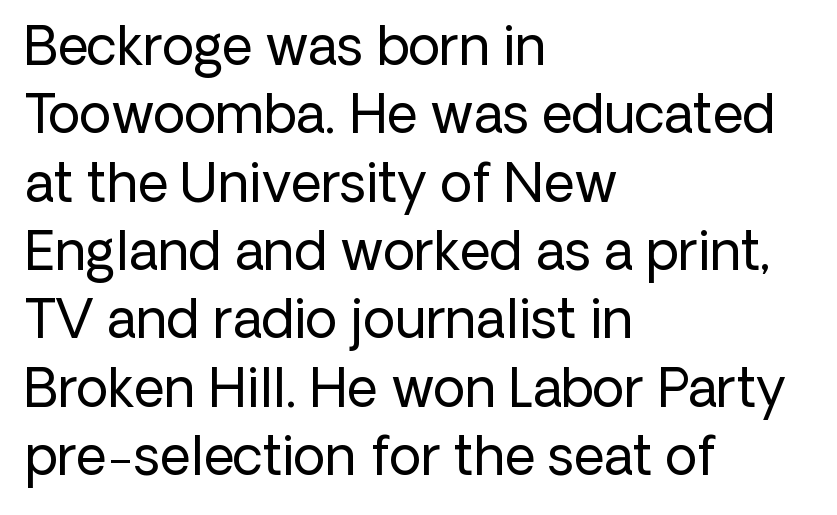
The image shows 53 px regular-weight sans-serif type, upright; set left-aligned, normal line spacing (1.29x), normal letter spacing, not underlined; low stroke contrast and a medium x-height.
